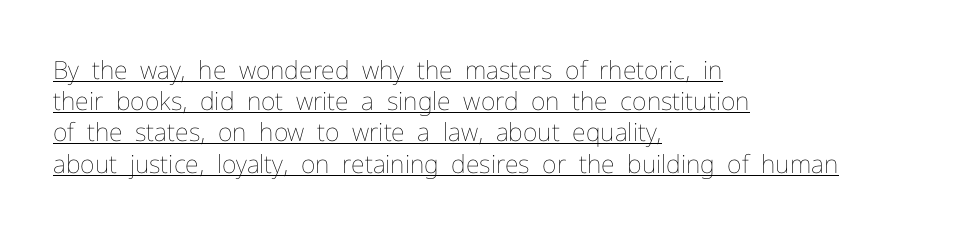
The image shows 25 px text type, upright; set left-aligned, normal line spacing (1.25x), normal letter spacing, underlined.
